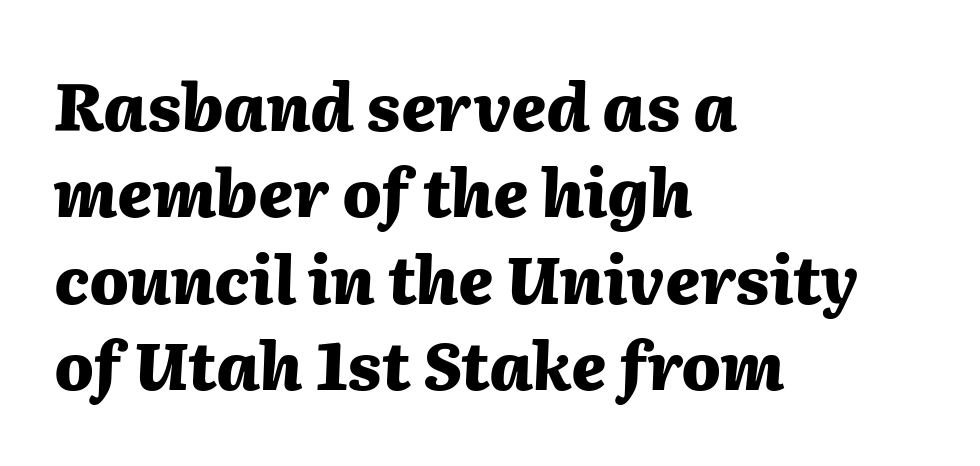
The image shows 65 px heavy type, italic (leaning right); set left-aligned, normal line spacing (1.33x), normal letter spacing, not underlined; medium stroke contrast and a medium x-height.
